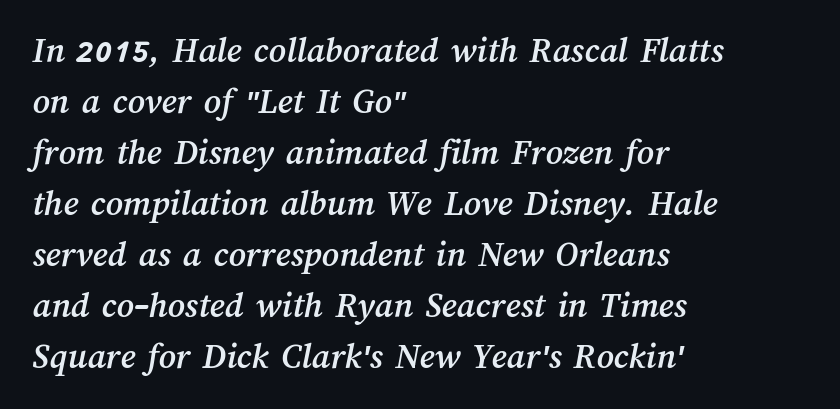
Quick note: interline space is typical. The passage shown is typed in a proportional face where columns would drift. Descenders hang freely into open space. Is the letter spacing exaggerated? No — it looks like the ordinary default. Leftover space on each line is placed entirely after the last word.
